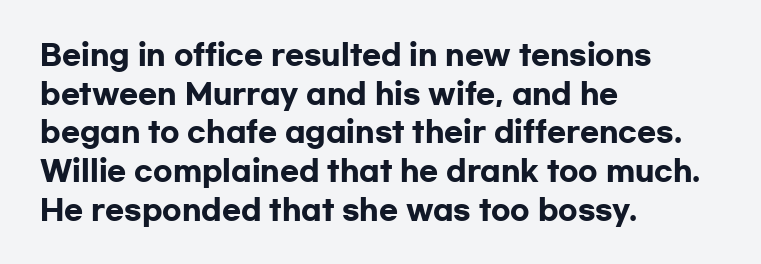
Posture: upright roman. Bare-footed words on every line. Here the designer chose a conventional face with non-uniform glyph widths. The rows are spaced the way most documents space them. The glyphs in this specimen are sans serif. The paragraph has a hard left edge and a soft right edge.
